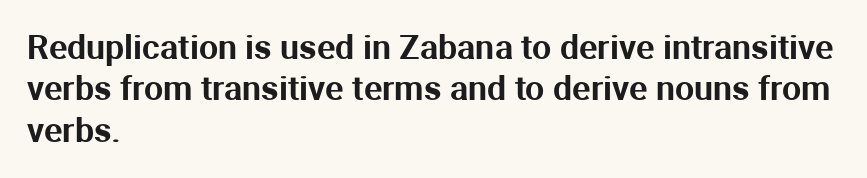
{"serif": "no", "italic": "no", "width": "normal", "stroke_contrast": "medium", "x_height": "medium", "monospaced": "no", "underline": "no", "align": "left", "line_spacing_ratio": 1.22, "letter_spacing": "normal", "letter_spacing_em": 0.0, "glyph_px": 34}
